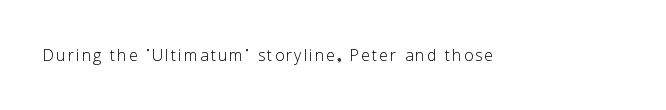
Q: Is the text bold? A: No.
Q: Is the text italic (slanted)? A: No, it is upright.
Q: Is the text underlined? A: No.
